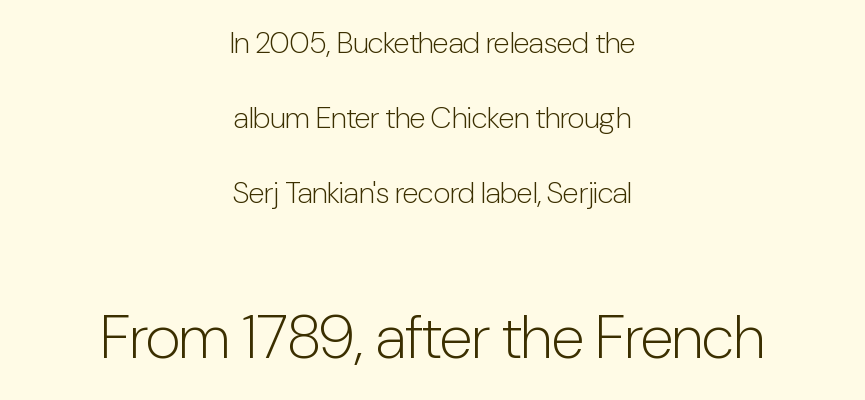
The image shows 61 px light, condensed sans-serif type, upright; set centered, loose line spacing (2.5x), normal letter spacing, not underlined; the second (bottom) block is 2.03x larger; low stroke contrast and a medium x-height.
